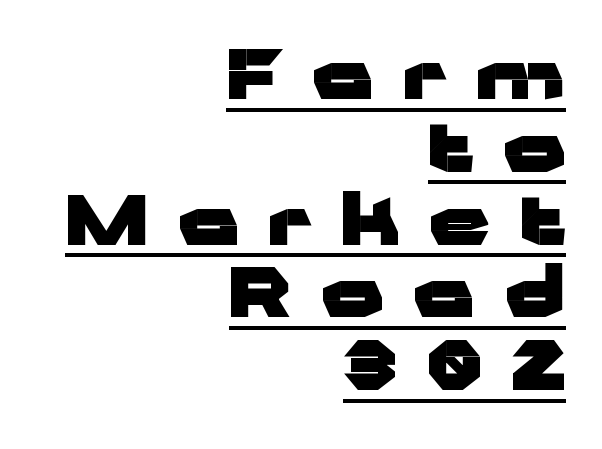
Q: Is the text bold? A: Yes.
Q: Is the text italic (slanted)? A: No, it is upright.
Q: Is the typeface a serif or a sans-serif typeface? A: Sans-serif.
Q: Is the text underlined? A: Yes.
Q: How is the paragraph aligned? A: Right-aligned.
Q: Is the spacing between letters normal or unusually wide? A: Unusually wide.
Q: Is the spacing between lines tight, normal or loose? A: Tight.
Q: Width (condensed, normal, or wide)? A: Wide.
Q: Stroke contrast? A: Low.
Q: x-height? A: Medium.
Q: Monospaced? A: No.
